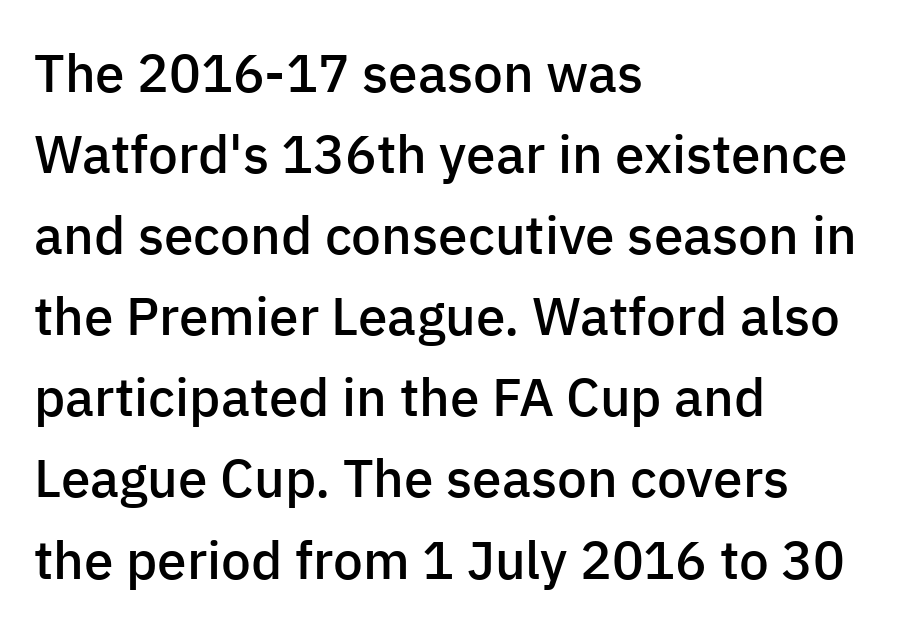
Q: Is the text bold? A: Semi-bold.
Q: Is the text italic (slanted)? A: No, it is upright.
Q: Is the typeface a serif or a sans-serif typeface? A: Sans-serif.
Q: Is the text underlined? A: No.
Q: How is the paragraph aligned? A: Left-aligned.
Q: Is the spacing between letters normal or unusually wide? A: Normal.
Q: Is the spacing between lines tight, normal or loose? A: Normal.
Q: Width (condensed, normal, or wide)? A: Normal.
Q: Stroke contrast? A: Low.
Q: x-height? A: Medium.
Q: Monospaced? A: No.
